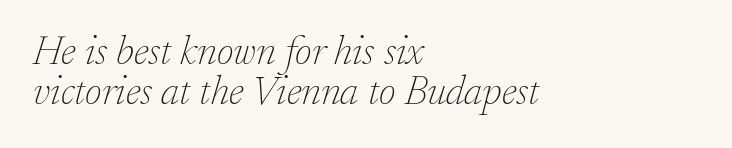
The image shows 41 px thin serif type, italic (leaning right); set left-aligned, tight line spacing (0.97x), normal letter spacing, not underlined; low stroke contrast and a small x-height.
